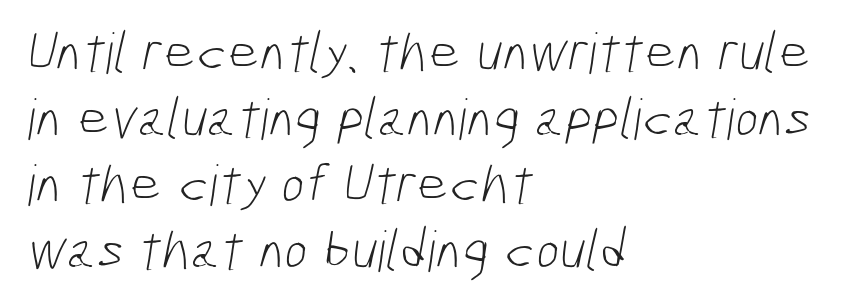
The image shows 56 px light, condensed sans-serif type; set left-aligned, line spacing 1.18x, normal letter spacing, not underlined; low stroke contrast and a medium x-height.
